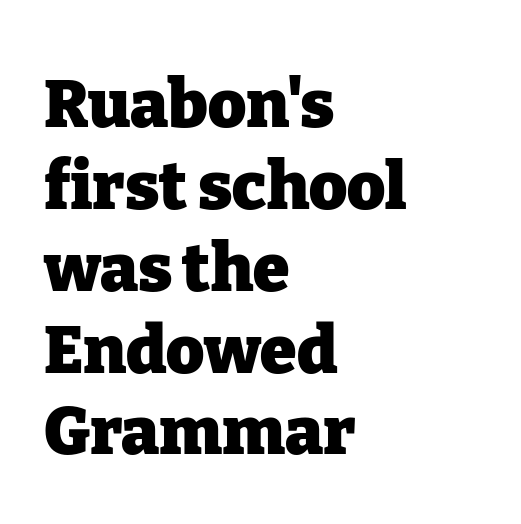
The image shows 66 px heavy serif type, upright; set left-aligned, line spacing 1.24x, normal letter spacing, not underlined; low stroke contrast and a medium x-height.
